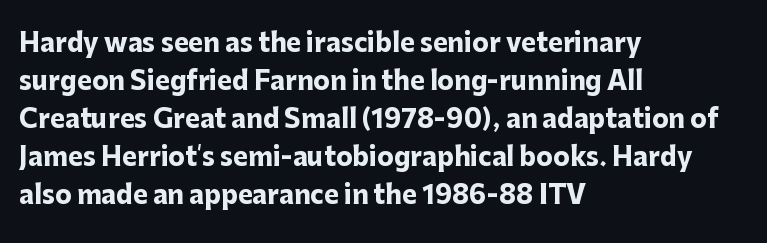
The image shows 25 px bold type, upright; set left-aligned, normal line spacing (1.52x), normal letter spacing, not underlined.
